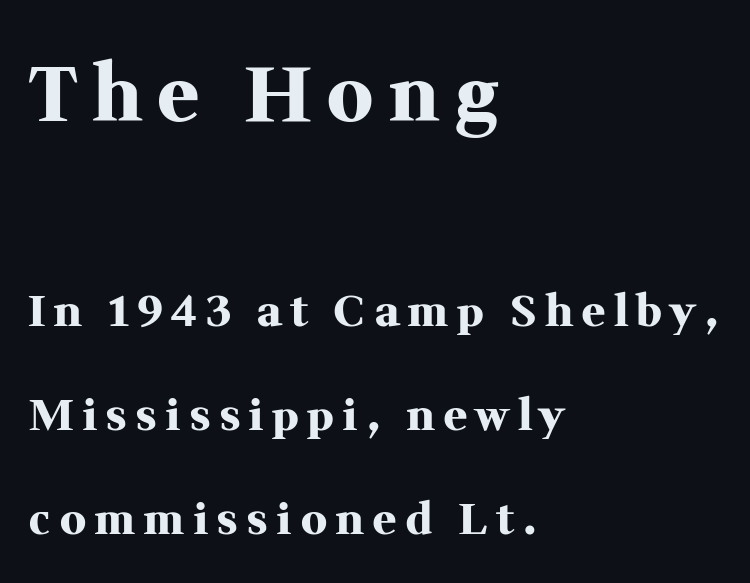
The image shows 76 px heavy serif type, upright; set left-aligned, loose line spacing (2.42x), unusually wide letter spacing (+0.22 em), not underlined; the first (top) block is 1.77x larger; medium stroke contrast and a medium x-height.
